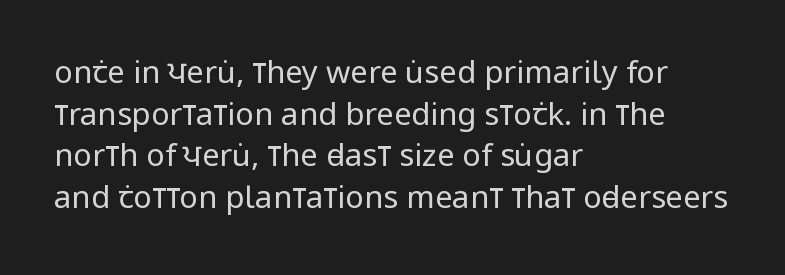
Q: Is the text bold? A: No.
Q: Is the text italic (slanted)? A: No, it is upright.
Q: Is the typeface a serif or a sans-serif typeface? A: Sans-serif.
Q: Is the text underlined? A: No.
Q: How is the paragraph aligned? A: Left-aligned.
Q: Is the spacing between letters normal or unusually wide? A: Normal.
Q: Is the spacing between lines tight, normal or loose? A: Normal.
Q: Width (condensed, normal, or wide)? A: Condensed.
Q: Stroke contrast? A: Low.
Q: x-height? A: Large.
Q: Monospaced? A: No.
